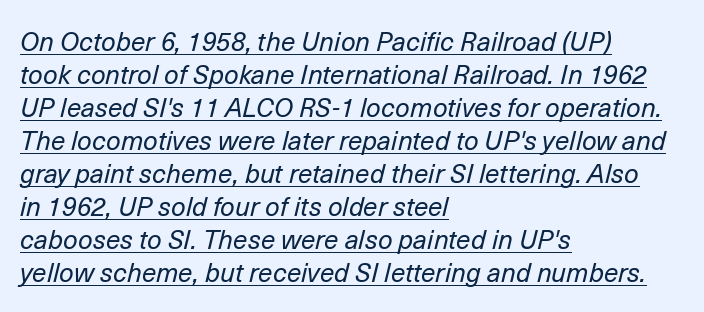
{"italic": "yes", "lean": "right", "slant_degrees": 14, "bold": "no", "underline": "yes", "align": "left", "line_spacing": "normal", "line_spacing_ratio": 1.27, "letter_spacing": "normal", "letter_spacing_em": 0.0, "glyph_px": 26}
